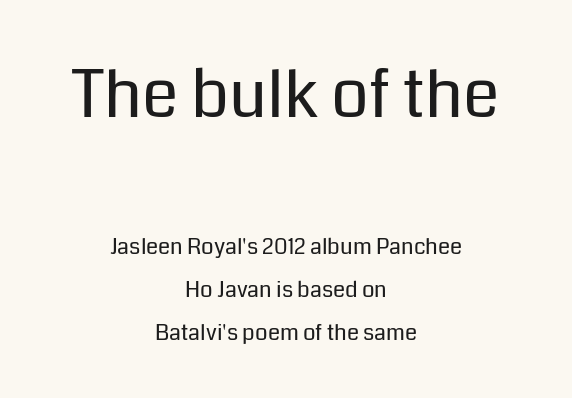
Q: Is the text bold? A: No.
Q: Is the text italic (slanted)? A: No, it is upright.
Q: Is the typeface a serif or a sans-serif typeface? A: Sans-serif.
Q: Is the text underlined? A: No.
Q: How is the paragraph aligned? A: Centered.
Q: Is the spacing between letters normal or unusually wide? A: Normal.
Q: Is the spacing between lines tight, normal or loose? A: Loose.
Q: Which block of text is set in a larger size, the first (top) or the second (bottom)? A: The first (top) one.
Q: Width (condensed, normal, or wide)? A: Normal.
Q: Stroke contrast? A: Low.
Q: x-height? A: Medium.
Q: Monospaced? A: No.
